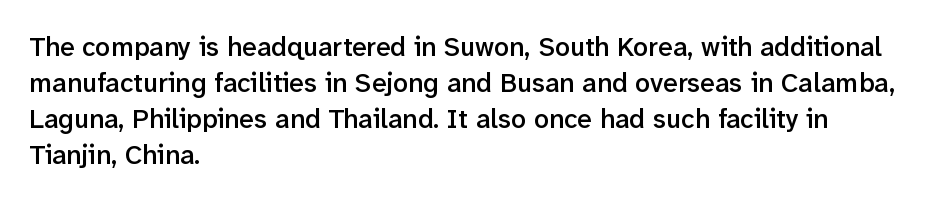
Q: Is the text bold? A: Semi-bold.
Q: Is the text italic (slanted)? A: No, it is upright.
Q: Is the text underlined? A: No.
Q: How is the paragraph aligned? A: Left-aligned.
Q: Is the spacing between letters normal or unusually wide? A: Normal.
Q: Is the spacing between lines tight, normal or loose? A: Normal.
